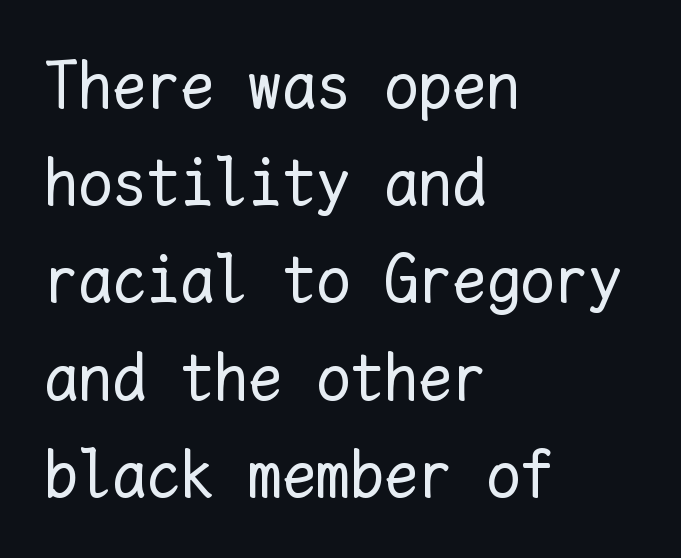
The image shows 68 px regular-weight type, upright, monospaced; set left-aligned, normal line spacing (1.43x), normal letter spacing, not underlined; low stroke contrast and a medium x-height.
